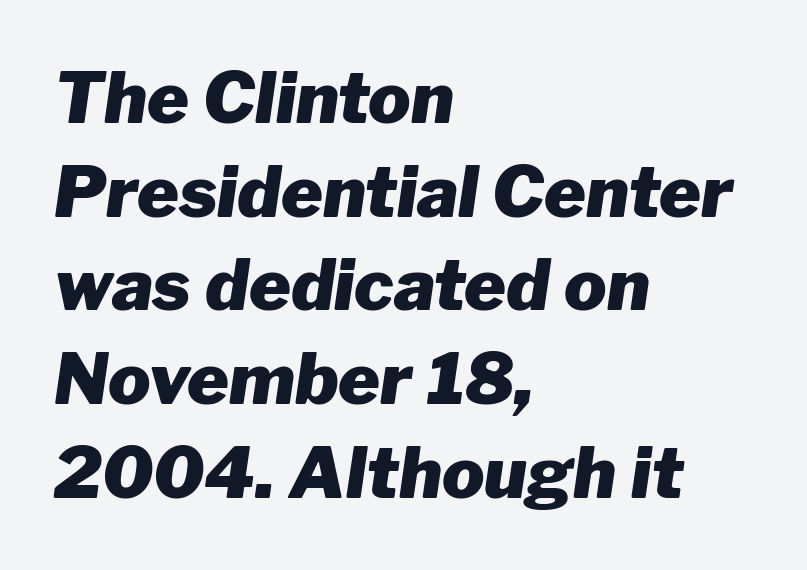
{"italic": "yes", "lean": "right", "slant_degrees": 8, "bold": "yes", "weight": "heavy", "width": "normal", "stroke_contrast": "low", "x_height": "medium", "monospaced": "no", "underline": "no", "align": "left", "line_spacing": "normal", "line_spacing_ratio": 1.32, "letter_spacing": "normal", "letter_spacing_em": 0.0, "glyph_px": 71}
